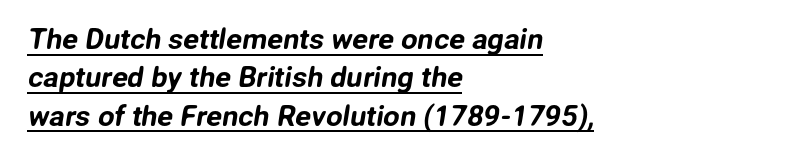
Q: Is the typeface a serif or a sans-serif typeface? A: Sans-serif.
Q: Is the text underlined? A: Yes.
Q: How is the paragraph aligned? A: Left-aligned.
Q: Is the spacing between letters normal or unusually wide? A: Normal.
Q: Is the spacing between lines tight, normal or loose? A: Normal.
Q: Width (condensed, normal, or wide)? A: Normal.
Q: Stroke contrast? A: Low.
Q: x-height? A: Medium.
Q: Monospaced? A: No.
